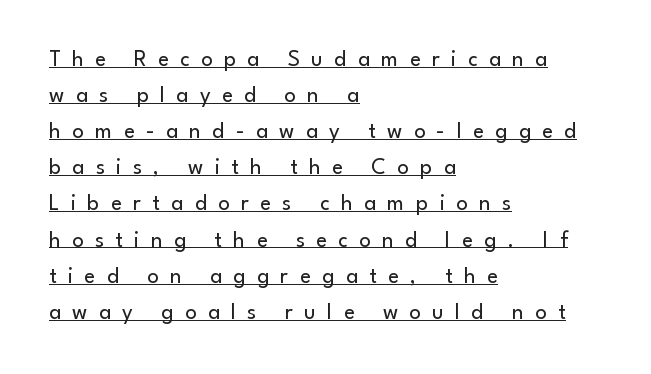
The image shows 23 px text type, upright; set left-aligned, normal line spacing (1.57x), unusually wide letter spacing (+0.49 em), underlined.
